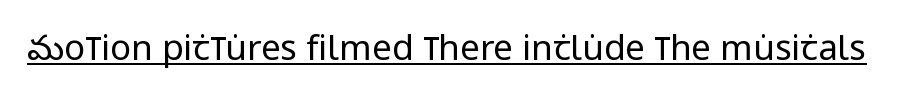
Grotesque or geometric, the face here clearly has no serifs. Weight class: somewhere from thin through regular. Looks like regular typesetting: each glyph gets only the width it needs. Every character sits straight up, as roman type does. Short note: letters normally spaced. The rendering uses the underline text-decoration.
